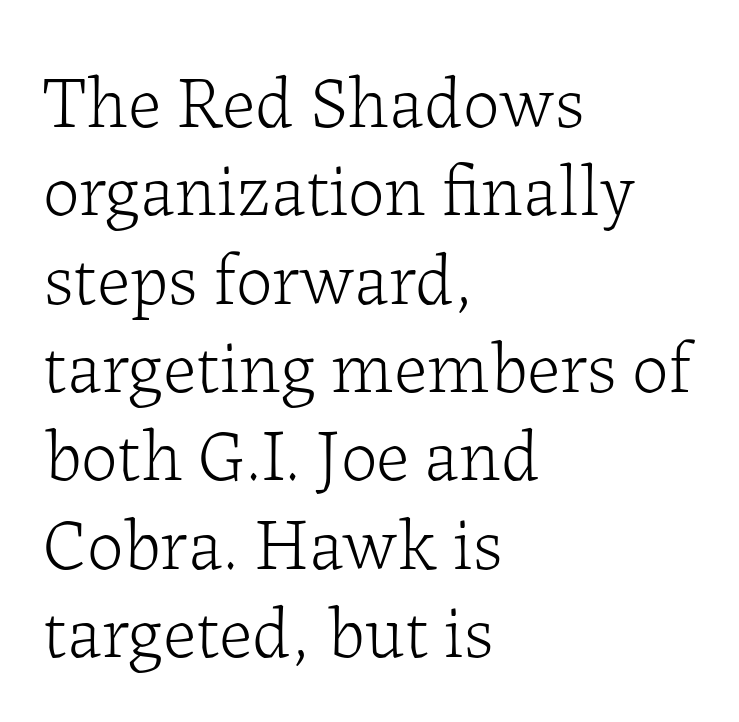
Q: Is the text bold? A: No.
Q: Is the text italic (slanted)? A: No, it is upright.
Q: Is the typeface a serif or a sans-serif typeface? A: Serif.
Q: Is the text underlined? A: No.
Q: How is the paragraph aligned? A: Left-aligned.
Q: Is the spacing between letters normal or unusually wide? A: Normal.
Q: Width (condensed, normal, or wide)? A: Normal.
Q: Stroke contrast? A: Low.
Q: x-height? A: Medium.
Q: Monospaced? A: No.
